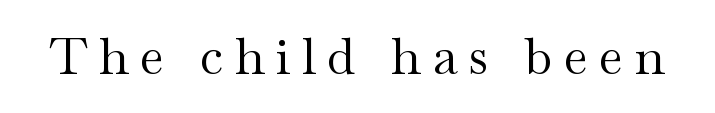
{"serif": "yes", "italic": "no", "bold": "no", "weight": "regular", "width": "wide", "stroke_contrast": "medium", "x_height": "small", "monospaced": "no", "underline": "no", "letter_spacing": "wide", "letter_spacing_em": 0.22, "glyph_px": 51}
